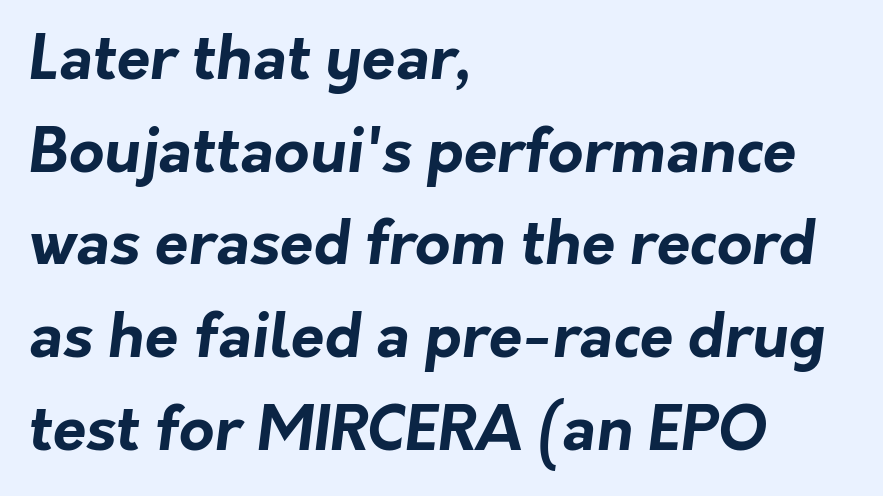
These lines are set flush left with a ragged right edge. Character widths vary here, with narrow letters taking less room than wide ones. I'd describe the lettering as bold — thick and assertive. Quick note: interline space is typical. Unmarked baselines from the first word to the last.
